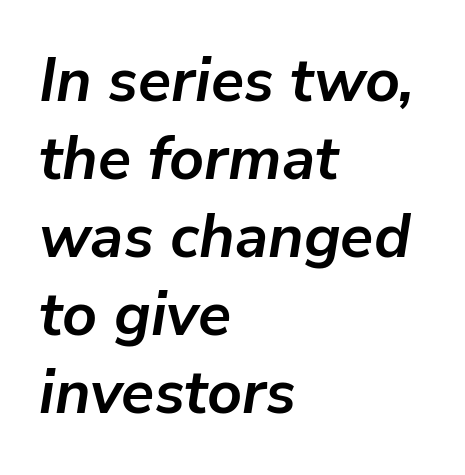
Q: Is the text bold? A: Yes.
Q: Is the text italic (slanted)? A: Yes, it leans right by about 9 degrees.
Q: Is the text underlined? A: No.
Q: How is the paragraph aligned? A: Left-aligned.
Q: Is the spacing between letters normal or unusually wide? A: Normal.
Q: Is the spacing between lines tight, normal or loose? A: Normal.
Q: Width (condensed, normal, or wide)? A: Normal.
Q: Stroke contrast? A: Low.
Q: x-height? A: Medium.
Q: Monospaced? A: No.
